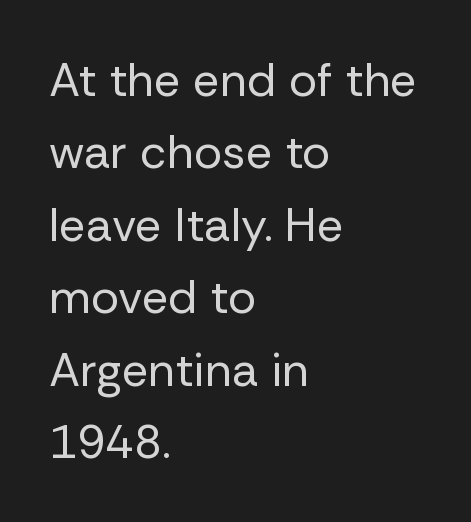
The space directly below the letters is spotless. Weight: not bold — regular or lighter. The glyphs in this specimen are sans serif. Short note: letters normally spaced.
